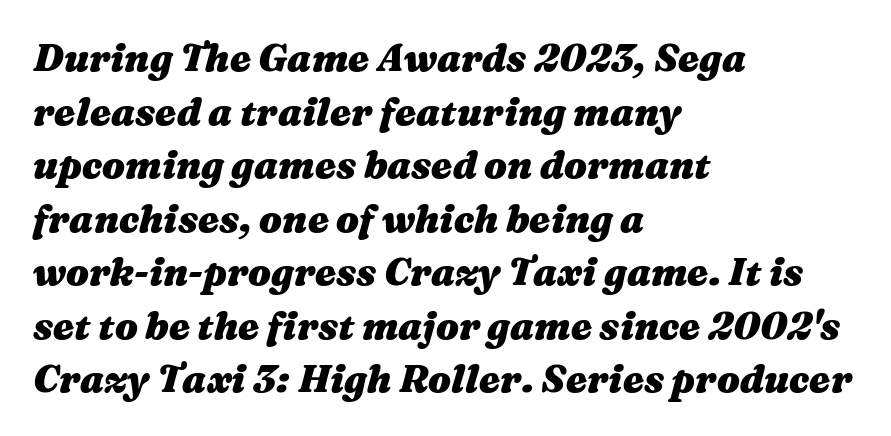
The image shows 38 px heavy, wide type, italic (leaning right); set left-aligned, normal line spacing (1.41x), normal letter spacing, not underlined; medium stroke contrast and a medium x-height.
